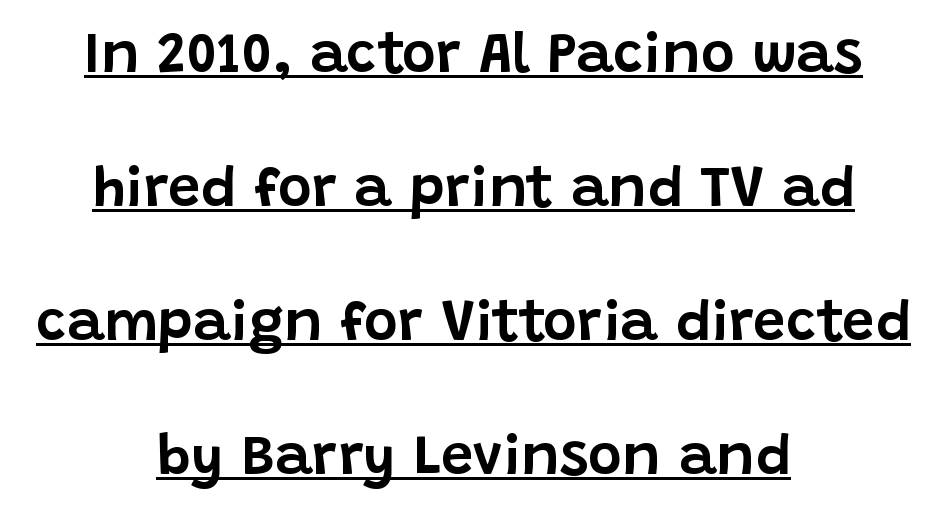
The passage is arranged like a title page — every line centered. Is there any slant? The stems are plumb. You can see a thin bar hugging the bottom of the glyphs. This sample has the flowing, uneven cadence of proportional lettering.
